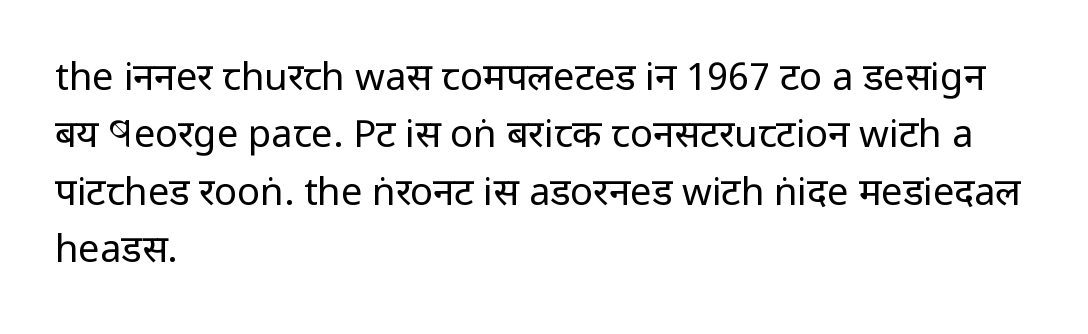
Q: Is the text bold? A: No.
Q: Is the text italic (slanted)? A: No, it is upright.
Q: Is the typeface a serif or a sans-serif typeface? A: Sans-serif.
Q: Is the text underlined? A: No.
Q: How is the paragraph aligned? A: Left-aligned.
Q: Is the spacing between letters normal or unusually wide? A: Normal.
Q: Is the spacing between lines tight, normal or loose? A: Normal.
Q: Width (condensed, normal, or wide)? A: Condensed.
Q: Stroke contrast? A: Low.
Q: x-height? A: Large.
Q: Monospaced? A: No.
